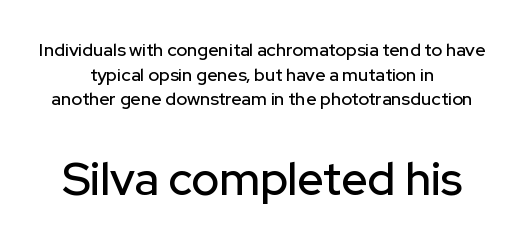
The image shows 46 px sans-serif type, upright; set centered, normal line spacing (1.37x), normal letter spacing, not underlined; the second (bottom) block is 2.56x larger; low stroke contrast and a medium x-height.
